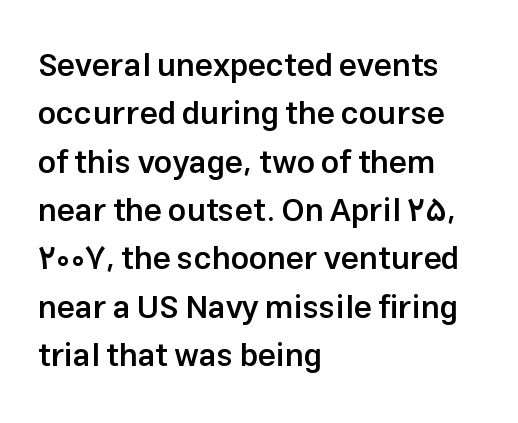
{"serif": "no", "italic": "no", "bold": "semi", "weight": "semibold", "width": "normal", "stroke_contrast": "low", "x_height": "medium", "monospaced": "no", "underline": "no", "align": "left", "line_spacing": "normal", "line_spacing_ratio": 1.51, "letter_spacing": "normal", "letter_spacing_em": 0.0, "glyph_px": 32}
